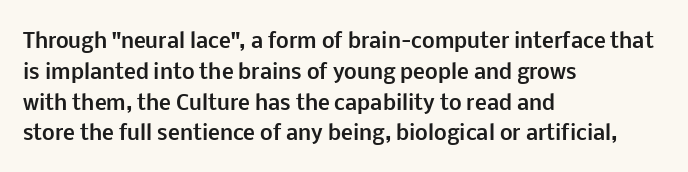
The image shows 20 px bold type, upright; set left-aligned, normal line spacing (1.54x), normal letter spacing, not underlined.
